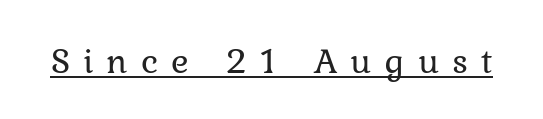
{"italic": "no", "bold": "no", "weight": "regular", "width": "normal", "stroke_contrast": "low", "x_height": "medium", "monospaced": "no", "underline": "yes", "letter_spacing": "wide", "letter_spacing_em": 0.35, "glyph_px": 37}
